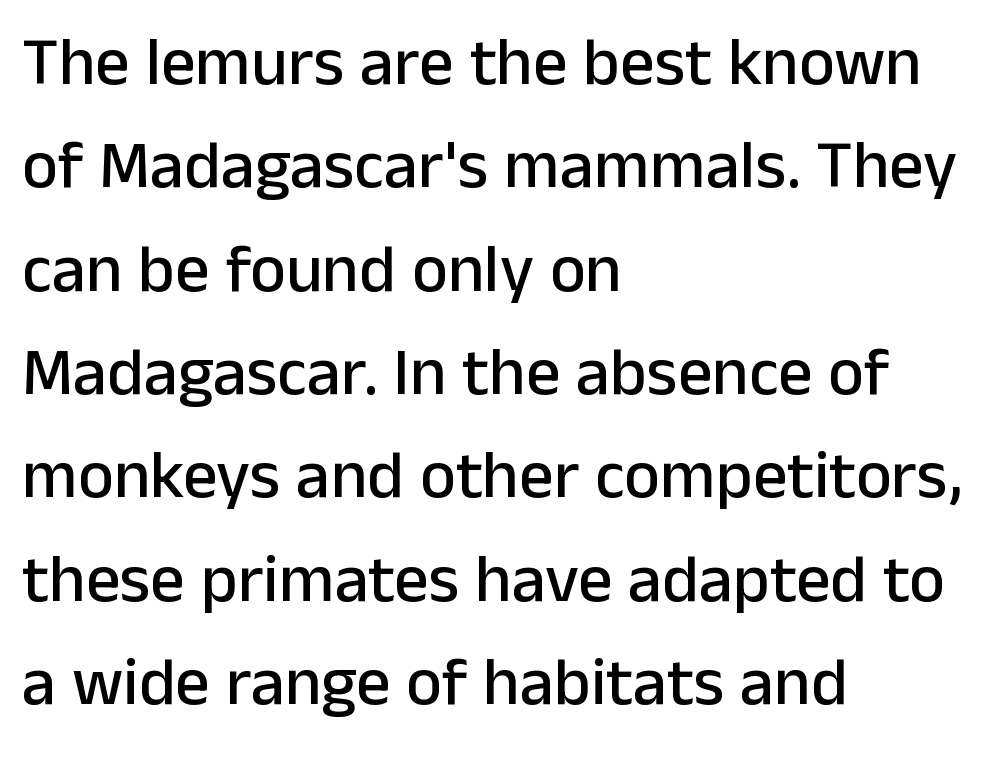
{"serif": "no", "italic": "no", "width": "normal", "stroke_contrast": "low", "x_height": "medium", "monospaced": "no", "underline": "no", "align": "left", "line_spacing": "normal", "line_spacing_ratio": 1.52, "letter_spacing": "normal", "letter_spacing_em": 0.0, "glyph_px": 68}
